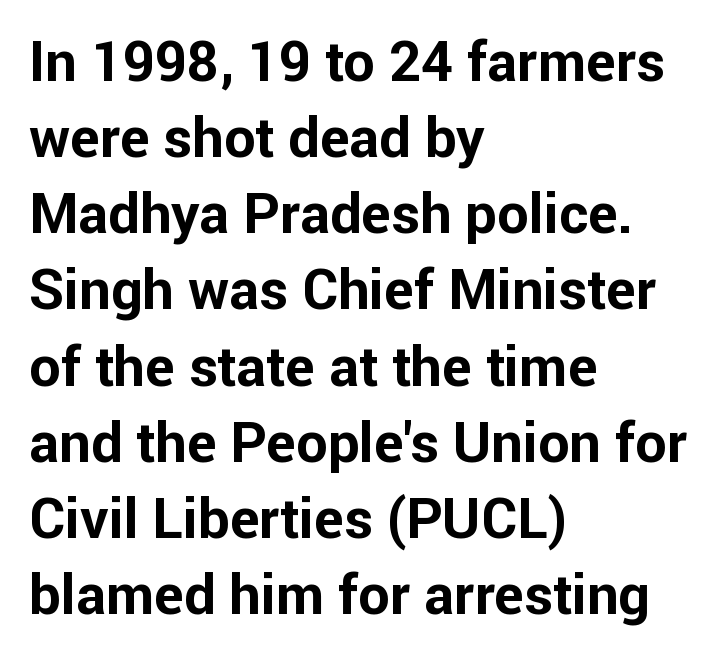
Q: Is the text bold? A: Yes.
Q: Is the text italic (slanted)? A: No, it is upright.
Q: Is the typeface a serif or a sans-serif typeface? A: Sans-serif.
Q: Is the text underlined? A: No.
Q: How is the paragraph aligned? A: Left-aligned.
Q: Is the spacing between letters normal or unusually wide? A: Normal.
Q: Is the spacing between lines tight, normal or loose? A: Normal.
Q: Width (condensed, normal, or wide)? A: Normal.
Q: Stroke contrast? A: Low.
Q: x-height? A: Medium.
Q: Monospaced? A: No.
